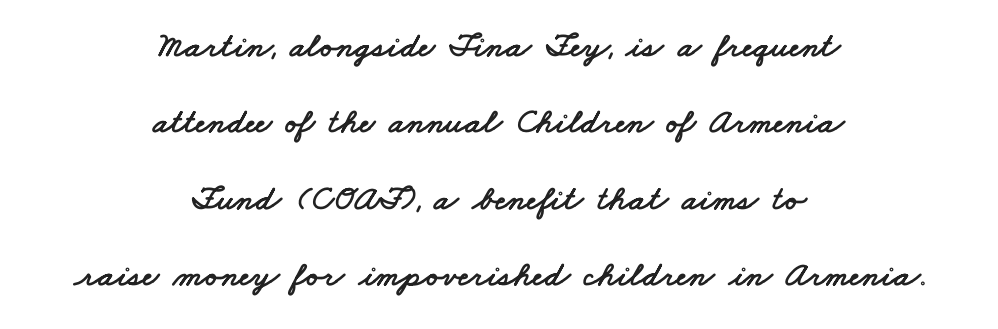
Observe the ordinary spacing: letters are neighbours, not strangers. Horizontal bands of white between lines are thick stripes. The passage shown is typed in a proportional face where columns would drift. Typographically, this falls in the sans-serif category. Layout note: lines centered. Bare-footed words on every line.
